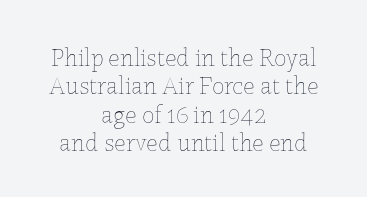
{"italic": "no", "bold": "no", "underline": "no", "align": "center", "line_spacing": "tight", "line_spacing_ratio": 1.14, "letter_spacing": "normal", "letter_spacing_em": 0.0, "glyph_px": 25}
